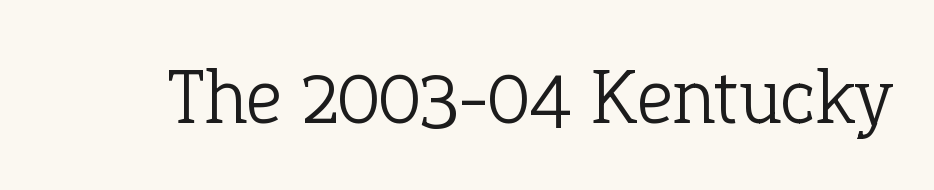
The tracking reads as untouched default to a designer's eye. Unbolded letterforms with no extra heft. This sample has the flowing, uneven cadence of proportional lettering. Examine the stroke ends and you'll spot serifs. The space beneath each line is pristine and unruled.
